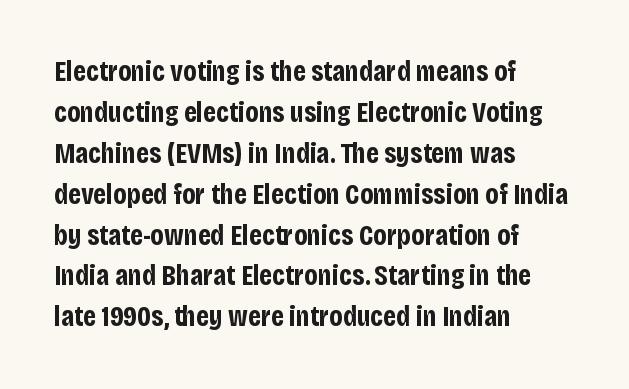
The image shows 29 px bold, condensed sans-serif type, upright; set left-aligned, normal line spacing (1.41x), normal letter spacing, not underlined; low stroke contrast and a large x-height.
